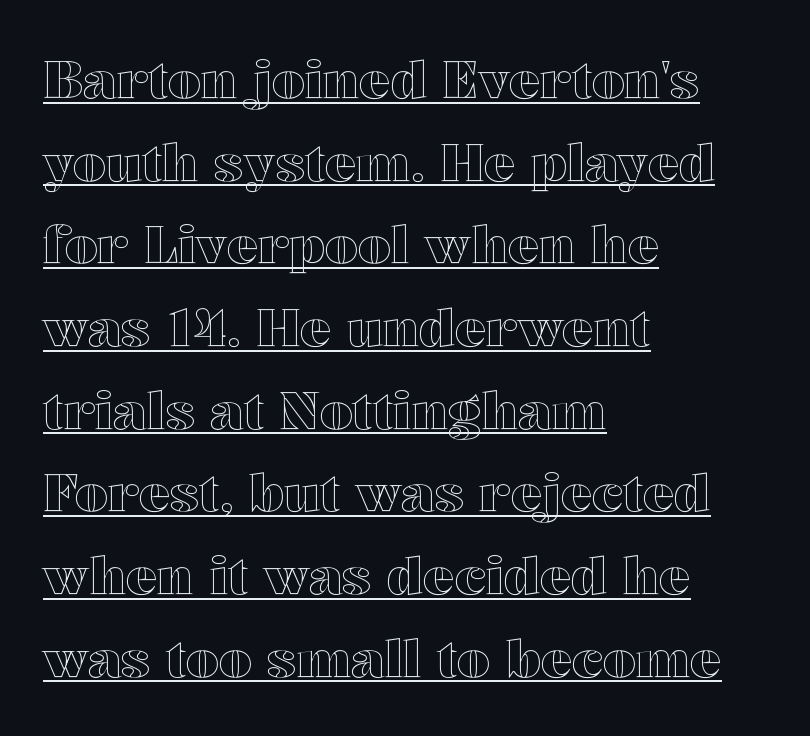
{"italic": "no", "width": "wide", "x_height": "medium", "monospaced": "no", "underline": "yes", "align": "left", "line_spacing": "normal", "line_spacing_ratio": 1.59, "letter_spacing": "normal", "letter_spacing_em": 0.0, "glyph_px": 52}
